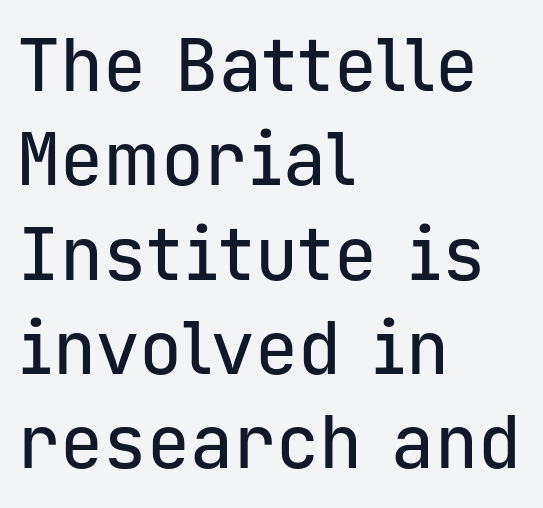
Q: Is the text italic (slanted)? A: No, it is upright.
Q: Is the typeface a serif or a sans-serif typeface? A: Sans-serif.
Q: Is the text underlined? A: No.
Q: How is the paragraph aligned? A: Left-aligned.
Q: Is the spacing between letters normal or unusually wide? A: Normal.
Q: Is the spacing between lines tight, normal or loose? A: Normal.
Q: Width (condensed, normal, or wide)? A: Normal.
Q: Stroke contrast? A: Low.
Q: x-height? A: Medium.
Q: Monospaced? A: Yes.
